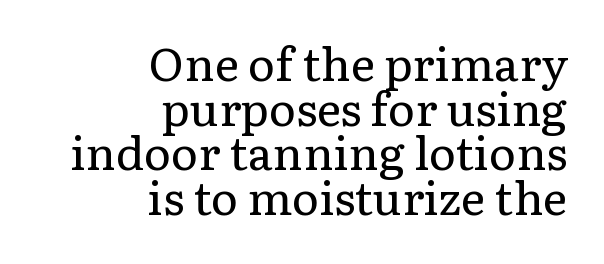
Q: Is the text bold? A: No.
Q: Is the text italic (slanted)? A: No, it is upright.
Q: Is the typeface a serif or a sans-serif typeface? A: Serif.
Q: Is the text underlined? A: No.
Q: How is the paragraph aligned? A: Right-aligned.
Q: Is the spacing between letters normal or unusually wide? A: Normal.
Q: Is the spacing between lines tight, normal or loose? A: Tight.
Q: Width (condensed, normal, or wide)? A: Normal.
Q: Stroke contrast? A: Low.
Q: x-height? A: Medium.
Q: Monospaced? A: No.
